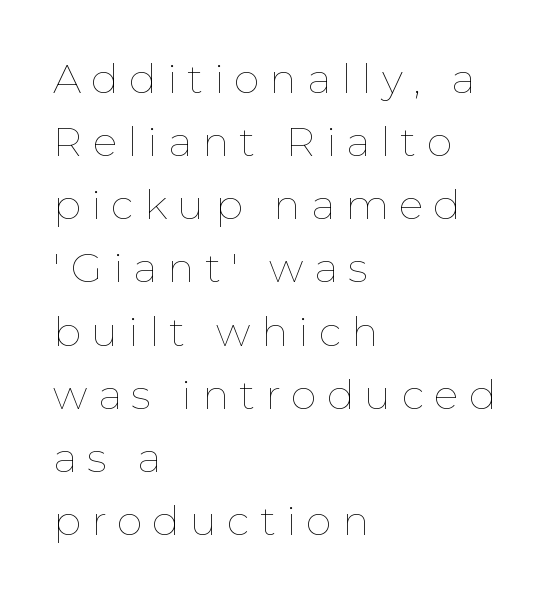
Q: Is the text bold? A: No.
Q: Is the text italic (slanted)? A: No, it is upright.
Q: Is the text underlined? A: No.
Q: How is the paragraph aligned? A: Left-aligned.
Q: Is the spacing between letters normal or unusually wide? A: Unusually wide.
Q: Is the spacing between lines tight, normal or loose? A: Normal.
Q: Width (condensed, normal, or wide)? A: Normal.
Q: Stroke contrast? A: Low.
Q: x-height? A: Medium.
Q: Monospaced? A: No.
